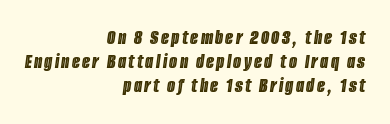
The image shows 21 px text type, italic (leaning right); set right-aligned, tight line spacing (1.14x), not underlined.
